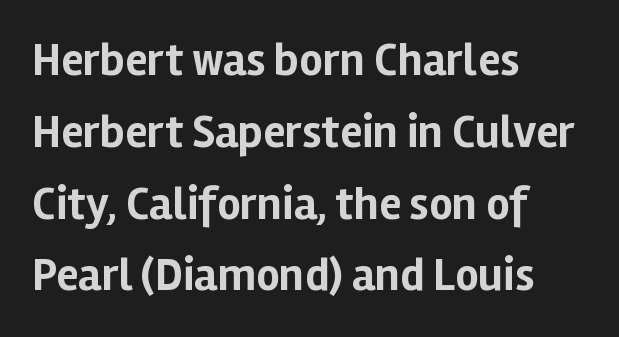
A full-strength bold gives these letters their thick strokes. Short and long lines alike share a common starting point at left. Nobody drew a line under any word here. Tracking here is standard; glyphs follow each other at the usual distance. Leading matches the norm, producing a regular column. These lines are composed in type without serifs.
